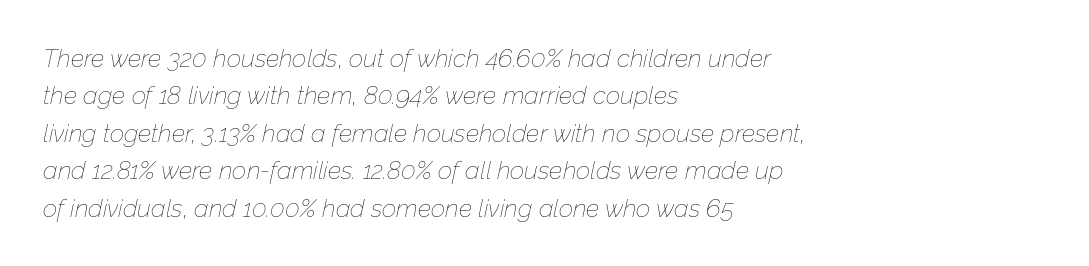
{"italic": "yes", "lean": "right", "slant_degrees": 12, "bold": "no", "underline": "no", "align": "left", "line_spacing": "normal", "line_spacing_ratio": 1.5, "letter_spacing": "normal", "letter_spacing_em": 0.0, "glyph_px": 25}
